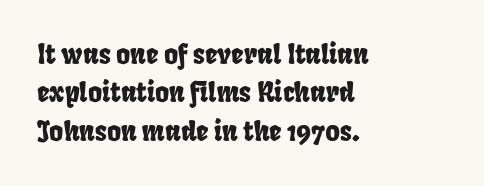
This sample keeps an unexceptional amount of space between lines. The lines in this sample share a left origin and differ only in where they stop. The letters sit at their default tracking, neither squeezed nor spread. Check the space under the baseline: it is left empty.
